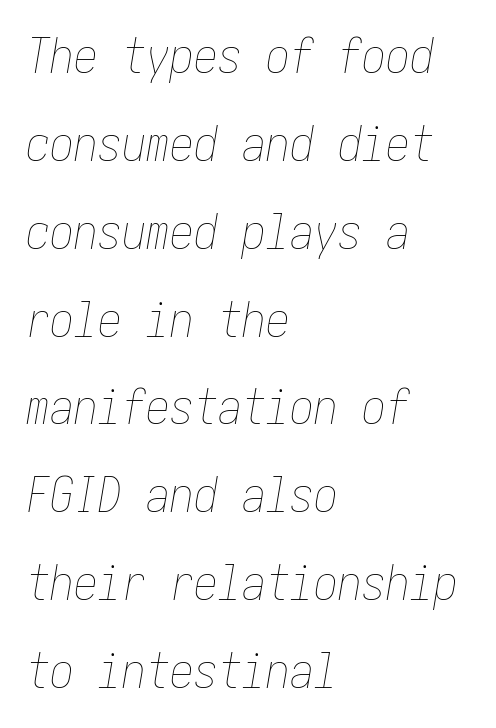
Q: Is the text bold? A: No.
Q: Is the text italic (slanted)? A: Yes, it leans right by about 10 degrees.
Q: Is the text underlined? A: No.
Q: How is the paragraph aligned? A: Left-aligned.
Q: Is the spacing between letters normal or unusually wide? A: Normal.
Q: Width (condensed, normal, or wide)? A: Condensed.
Q: Stroke contrast? A: Low.
Q: x-height? A: Medium.
